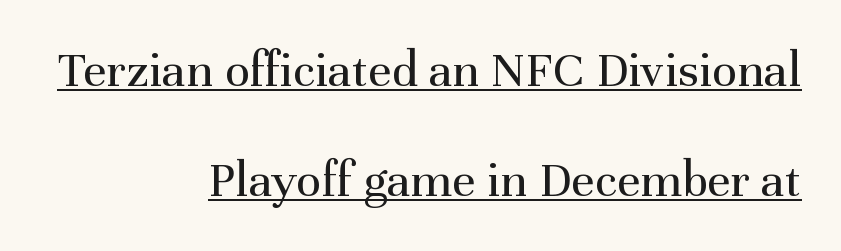
What kind of face is this? One with serifs. Compared with typical body copy, the letter spacing here is the same. Every row of glyphs terminates at an identical x-position on the right. Notice how a bar underscores the lettering throughout.
